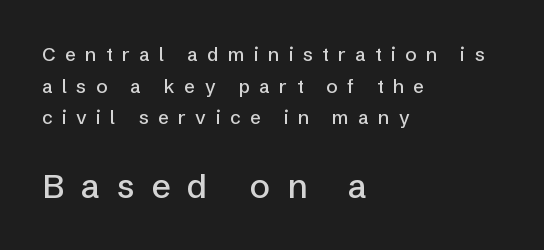
The image shows 34 px sans-serif type, upright; set left-aligned, normal line spacing (1.67x), unusually wide letter spacing (+0.49 em), not underlined; the second (bottom) block is 1.79x larger; low stroke contrast and a medium x-height.
